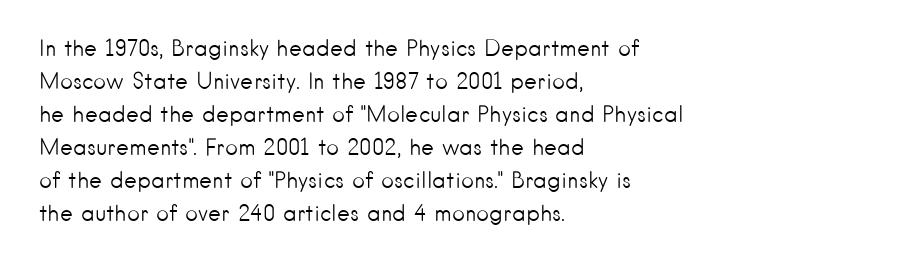
In terms of leading, this rendering sits right in the middle. Quick note: not italic, upright. Stems here are at most as thick as an everyday book face. Letter spacing: default.
